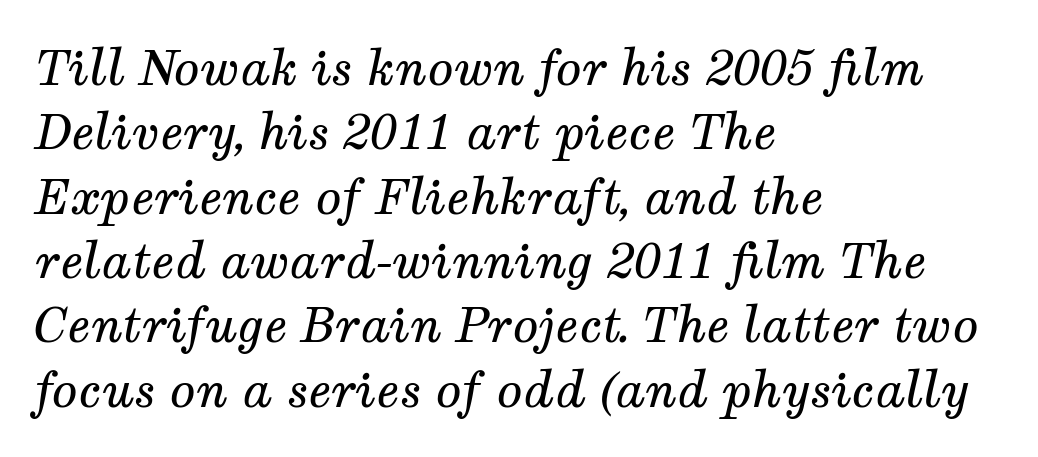
Q: Is the text bold? A: No.
Q: Is the text italic (slanted)? A: Yes, it leans right by about 12 degrees.
Q: Is the typeface a serif or a sans-serif typeface? A: Serif.
Q: Is the text underlined? A: No.
Q: How is the paragraph aligned? A: Left-aligned.
Q: Is the spacing between letters normal or unusually wide? A: Normal.
Q: Is the spacing between lines tight, normal or loose? A: Normal.
Q: Width (condensed, normal, or wide)? A: Normal.
Q: Stroke contrast? A: Medium.
Q: x-height? A: Medium.
Q: Monospaced? A: No.
